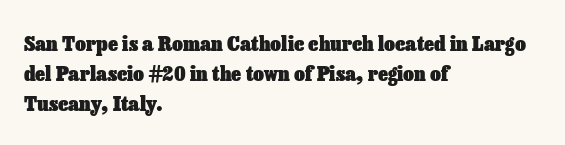
The image shows 21 px bold type, upright; set left-aligned, normal line spacing (1.43x), normal letter spacing, not underlined.
